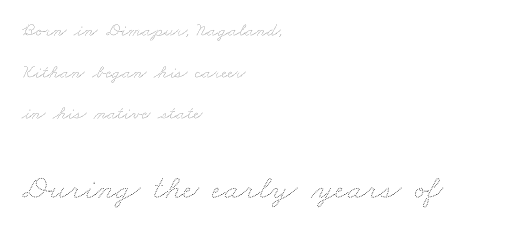
{"bold": "no", "weight": "thin", "width": "wide", "stroke_contrast": "medium", "x_height": "small", "monospaced": "no", "underline": "no", "align": "left", "line_spacing": "loose", "line_spacing_ratio": 2.19, "letter_spacing": "normal", "letter_spacing_em": 0.0, "larger_block": "second", "size_ratio": 1.79, "glyph_px": 34}
